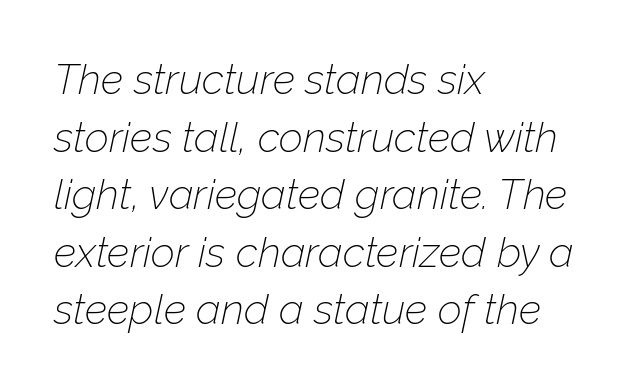
Q: Is the text bold? A: No.
Q: Is the text italic (slanted)? A: Yes, it leans right by about 12 degrees.
Q: Is the text underlined? A: No.
Q: How is the paragraph aligned? A: Left-aligned.
Q: Is the spacing between letters normal or unusually wide? A: Normal.
Q: Is the spacing between lines tight, normal or loose? A: Normal.
Q: Width (condensed, normal, or wide)? A: Normal.
Q: Stroke contrast? A: Low.
Q: x-height? A: Medium.
Q: Monospaced? A: No.
